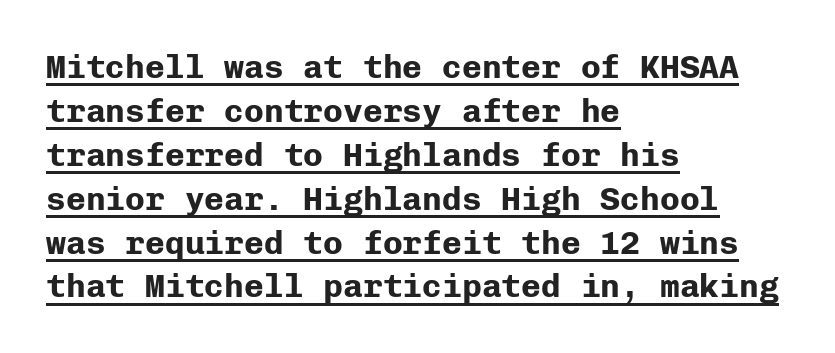
{"serif": "no", "italic": "no", "bold": "yes", "weight": "bold", "width": "normal", "stroke_contrast": "low", "x_height": "medium", "monospaced": "yes", "underline": "yes", "align": "left", "line_spacing": "normal", "line_spacing_ratio": 1.33, "letter_spacing": "normal", "letter_spacing_em": 0.0, "glyph_px": 33}
